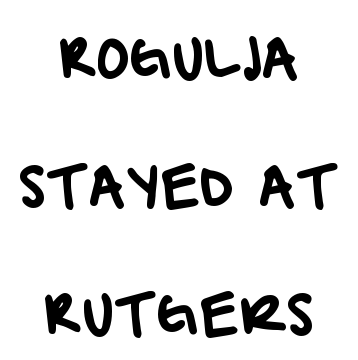
Are there feet on the stems? There aren't — it's a sans. This sample has the flowing, uneven cadence of proportional lettering. A typesetter would call this zero additional tracking. Vertically, the passage feels expansive, rows floating well apart. Glance below the letters and you will spot only blank space. The rendering positions every line midway between the sides.
